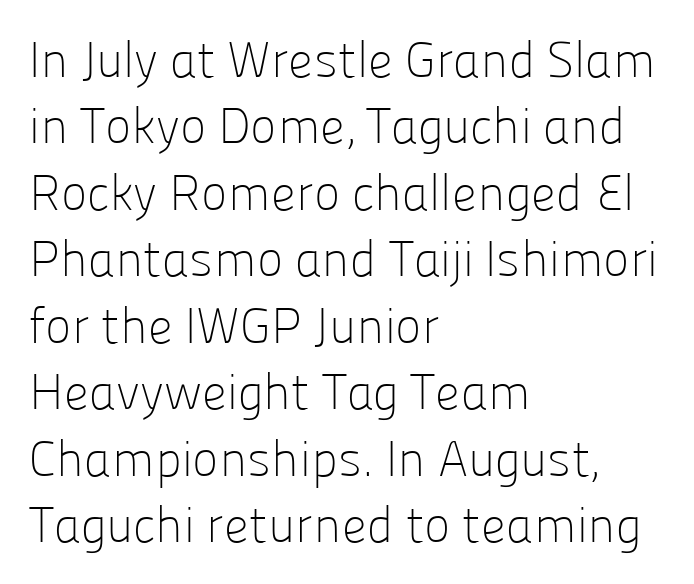
The image shows 50 px light sans-serif type, upright; set left-aligned, normal line spacing (1.33x), normal letter spacing, not underlined; low stroke contrast and a medium x-height.
